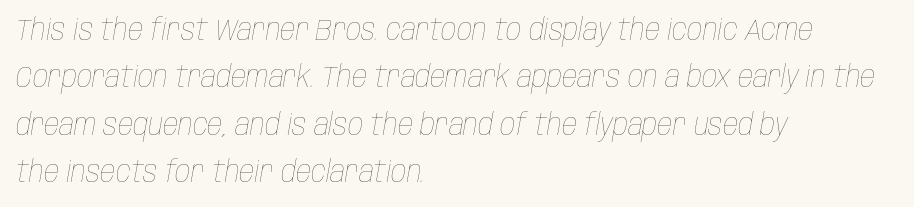
In terms of letterspacing, this is plain default setting. This block has exactly the height ordinary leading produces. Character widths vary here, with narrow letters taking less room than wide ones. Does the lettering tilt? It does — this is italic. Line beginnings align vertically; line endings do not.
